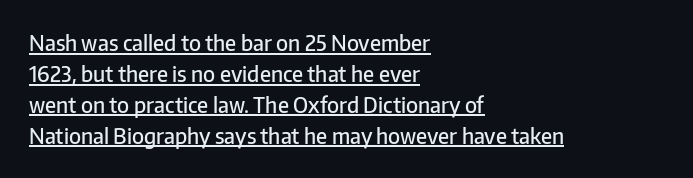
Q: Is the text bold? A: Semi-bold.
Q: Is the text italic (slanted)? A: No, it is upright.
Q: Is the text underlined? A: Yes.
Q: How is the paragraph aligned? A: Left-aligned.
Q: Is the spacing between letters normal or unusually wide? A: Normal.
Q: Is the spacing between lines tight, normal or loose? A: Normal.
